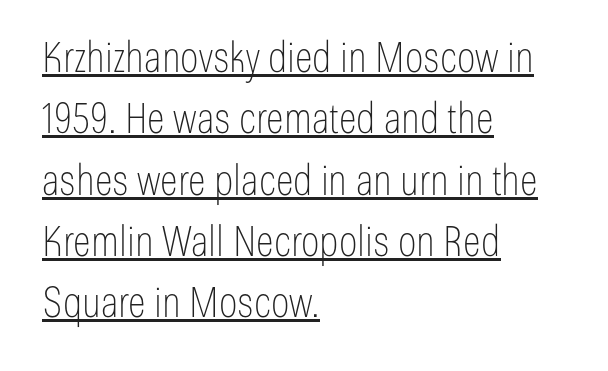
{"serif": "no", "italic": "no", "bold": "no", "weight": "thin", "width": "condensed", "stroke_contrast": "low", "x_height": "medium", "monospaced": "no", "underline": "yes", "align": "left", "line_spacing": "normal", "line_spacing_ratio": 1.46, "letter_spacing": "normal", "letter_spacing_em": 0.0, "glyph_px": 42}
